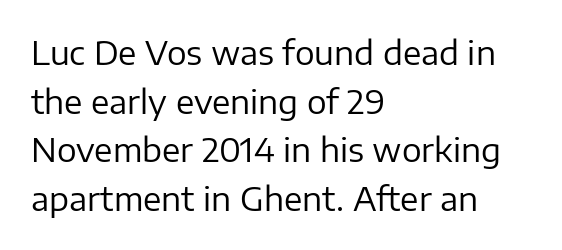
Q: Is the text bold? A: No.
Q: Is the text italic (slanted)? A: No, it is upright.
Q: Is the typeface a serif or a sans-serif typeface? A: Sans-serif.
Q: Is the text underlined? A: No.
Q: How is the paragraph aligned? A: Left-aligned.
Q: Is the spacing between letters normal or unusually wide? A: Normal.
Q: Is the spacing between lines tight, normal or loose? A: Normal.
Q: Width (condensed, normal, or wide)? A: Normal.
Q: Stroke contrast? A: Low.
Q: x-height? A: Medium.
Q: Monospaced? A: No.
